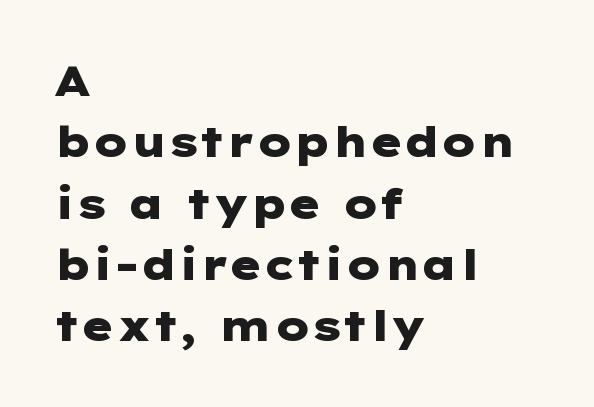
{"serif": "no", "italic": "no", "bold": "yes", "weight": "heavy", "width": "wide", "stroke_contrast": "low", "x_height": "medium", "underline": "no", "align": "left", "line_spacing": "normal", "line_spacing_ratio": 1.46, "letter_spacing": "normal", "letter_spacing_em": 0.0, "glyph_px": 42}
